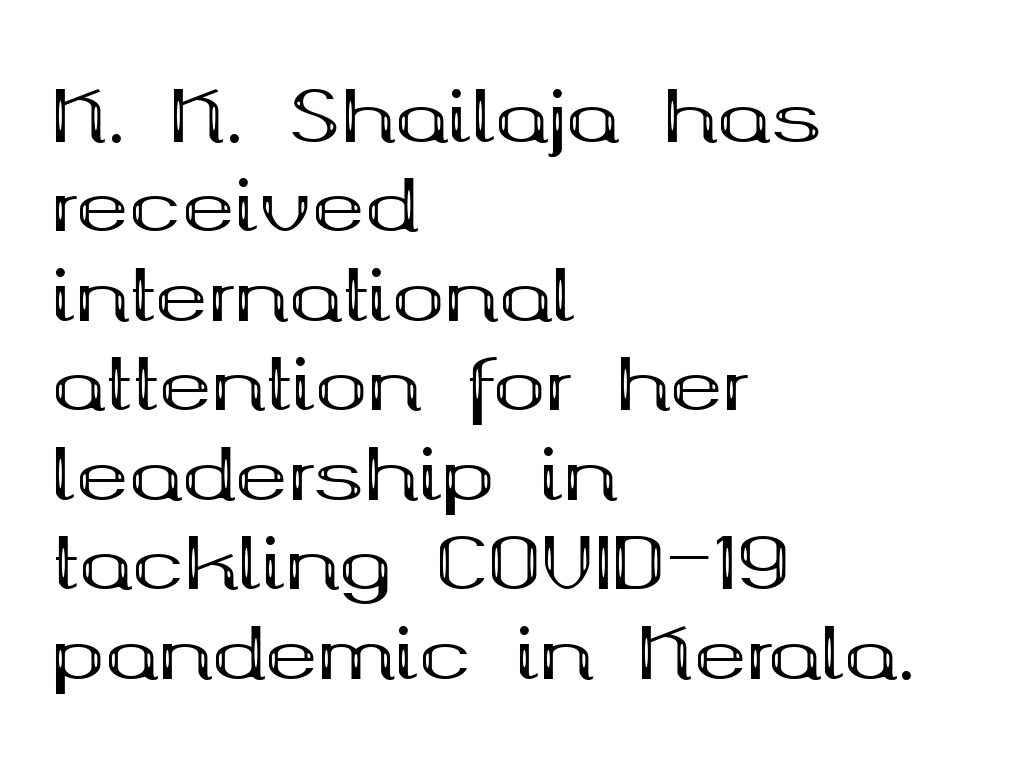
The image shows 71 px bold, wide serif type, upright; set left-aligned, normal line spacing (1.26x), normal letter spacing, not underlined; medium stroke contrast and a medium x-height.
